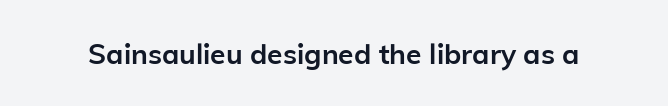
Q: Is the text bold? A: Yes.
Q: Is the text italic (slanted)? A: No, it is upright.
Q: Is the typeface a serif or a sans-serif typeface? A: Sans-serif.
Q: Is the text underlined? A: No.
Q: Is the spacing between letters normal or unusually wide? A: Normal.
Q: Width (condensed, normal, or wide)? A: Normal.
Q: Stroke contrast? A: Low.
Q: x-height? A: Medium.
Q: Monospaced? A: No.
